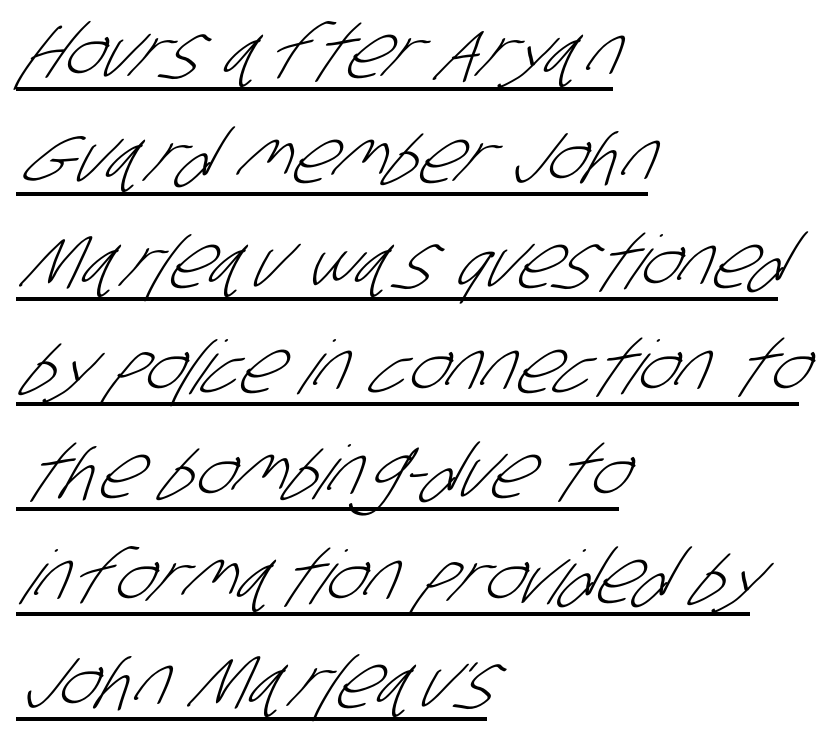
The image shows 74 px light, condensed sans-serif type; set left-aligned, normal line spacing (1.42x), normal letter spacing, underlined; low stroke contrast and a large x-height.
